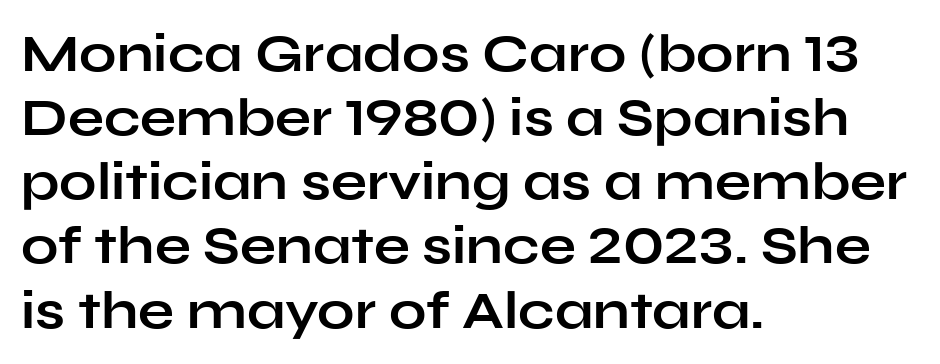
I'd call this a sans setting — the letters go barefoot. The rendering uses a bold face; every stroke is thick and dark. Is this a fixed-width face? No — the glyphs have proportional, varying widths. Glyph-to-glyph distance matches everyday printed text. The baseline area is clear.
